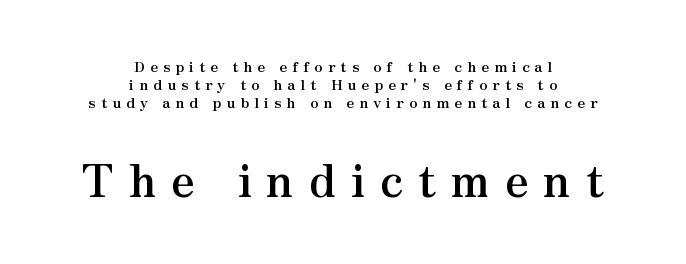
A serif font was chosen for this passage. The gap between lines stays unmarked. Short note: letters widely spaced. Which chunk is bigger? The second one — the bottom block dwarfs the top. These words are printed bold, with thick strokes throughout. A typesetter would call this proportional, since set widths differ per character.
